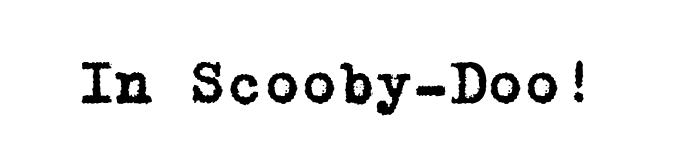
This is serif lettering, the kind often seen in printed books. Rendered with straight, roman letterforms. The baseline area is clear. Nothing unusual about the tracking: characters are spaced as the font intends.
